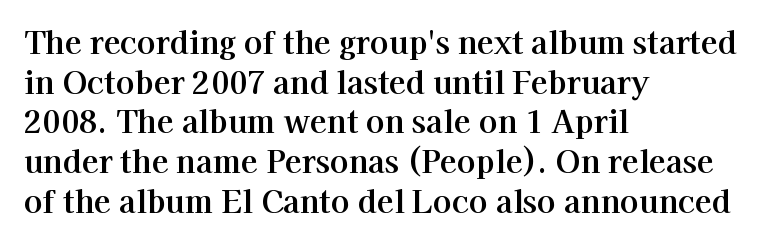
Q: Is the text italic (slanted)? A: No, it is upright.
Q: Is the typeface a serif or a sans-serif typeface? A: Serif.
Q: Is the text underlined? A: No.
Q: How is the paragraph aligned? A: Left-aligned.
Q: Is the spacing between letters normal or unusually wide? A: Normal.
Q: Is the spacing between lines tight, normal or loose? A: Normal.
Q: Width (condensed, normal, or wide)? A: Normal.
Q: Stroke contrast? A: High.
Q: x-height? A: Medium.
Q: Monospaced? A: No.
